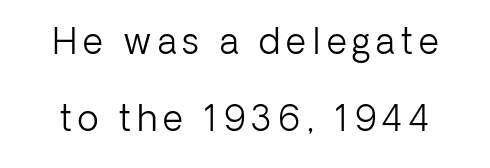
Each new line begins a long way beneath the previous one. Serifs: no, the terminals of the letterforms are clean. Every character sits straight up, as roman type does. Here the designer chose a conventional face with non-uniform glyph widths.
